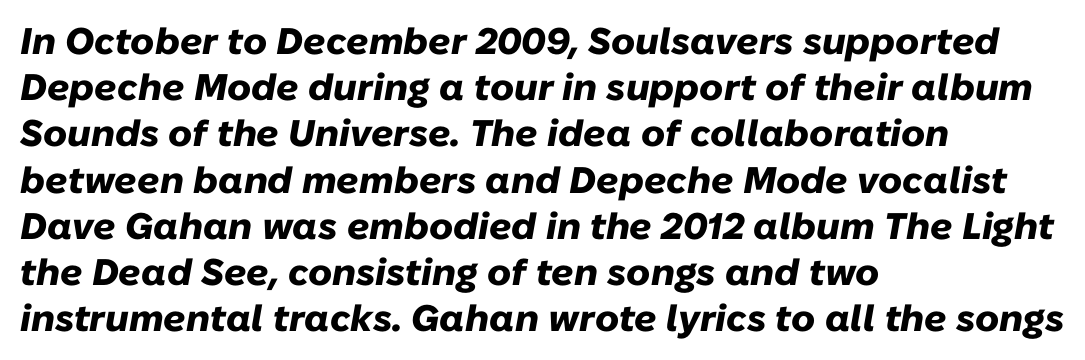
Q: Is the text bold? A: Yes.
Q: Is the text italic (slanted)? A: Yes, it leans right by about 10 degrees.
Q: Is the text underlined? A: No.
Q: How is the paragraph aligned? A: Left-aligned.
Q: Is the spacing between letters normal or unusually wide? A: Normal.
Q: Is the spacing between lines tight, normal or loose? A: Normal.
Q: Width (condensed, normal, or wide)? A: Normal.
Q: Stroke contrast? A: Low.
Q: x-height? A: Medium.
Q: Monospaced? A: No.
